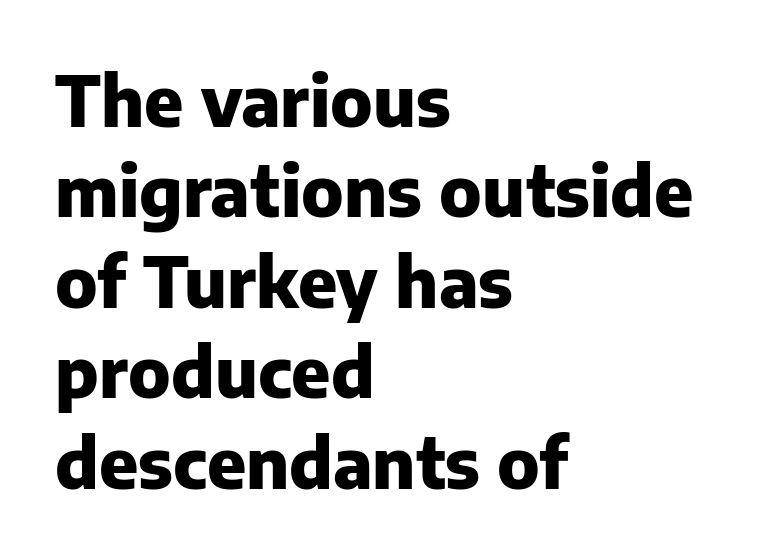
The image shows 69 px heavy sans-serif type, upright; set left-aligned, normal line spacing (1.31x), normal letter spacing, not underlined; low stroke contrast and a medium x-height.
